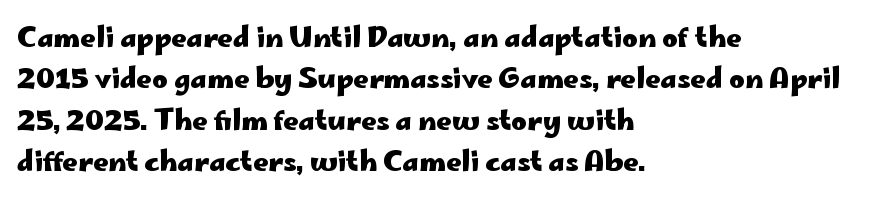
Q: Is the text bold? A: Yes.
Q: Is the text italic (slanted)? A: No, it is upright.
Q: Is the text underlined? A: No.
Q: How is the paragraph aligned? A: Left-aligned.
Q: Is the spacing between letters normal or unusually wide? A: Normal.
Q: Is the spacing between lines tight, normal or loose? A: Normal.
